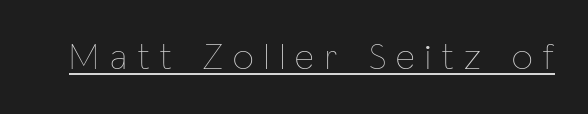
Display-style spreading of the glyphs; the letterfit is very open. You can see a thin bar hugging the bottom of the glyphs. Every stem runs plumb, perpendicular to the baseline. Think of a printed novel: that variable character pitch is what you see here. Vertical stems look standard width or narrower in stroke.
